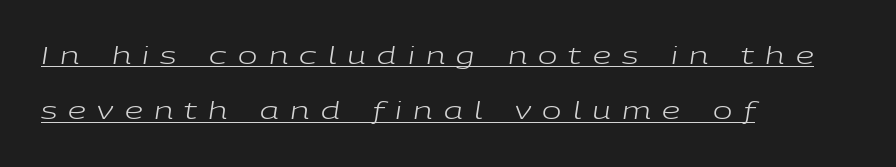
{"italic": "yes", "lean": "right", "slant_degrees": 9, "bold": "no", "underline": "yes", "align": "left", "line_spacing": "loose", "line_spacing_ratio": 2.41, "letter_spacing": "wide", "letter_spacing_em": 0.49, "glyph_px": 23}
